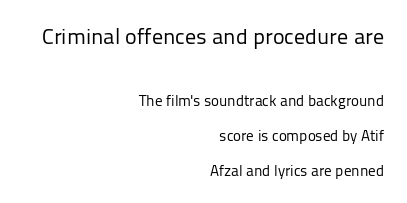
The image shows 22 px text type, upright; set right-aligned, loose line spacing (2.31x), normal letter spacing, not underlined; the first (top) block is 1.47x larger.
